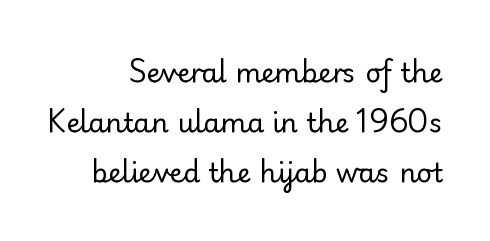
{"italic": "no", "bold": "no", "underline": "no", "align": "right", "line_spacing_ratio": 1.86, "letter_spacing": "normal", "letter_spacing_em": 0.0, "glyph_px": 27}
